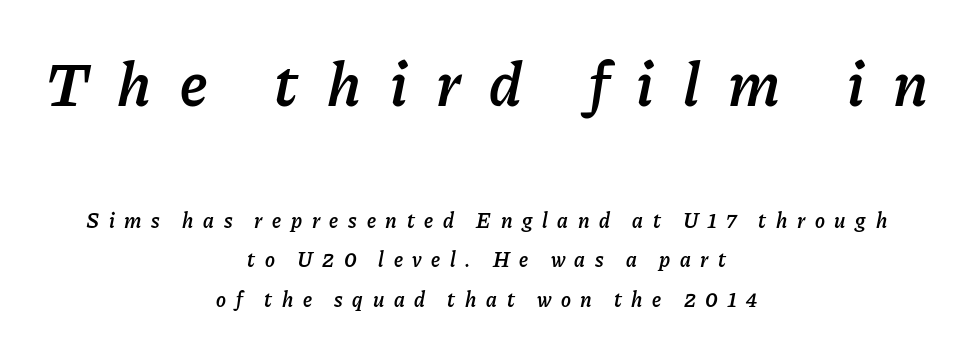
The image shows 63 px semibold type, italic (leaning right); set centered, line spacing 1.87x, unusually wide letter spacing (+0.46 em), not underlined; the first (top) block is 3.0x larger; low stroke contrast and a medium x-height.
